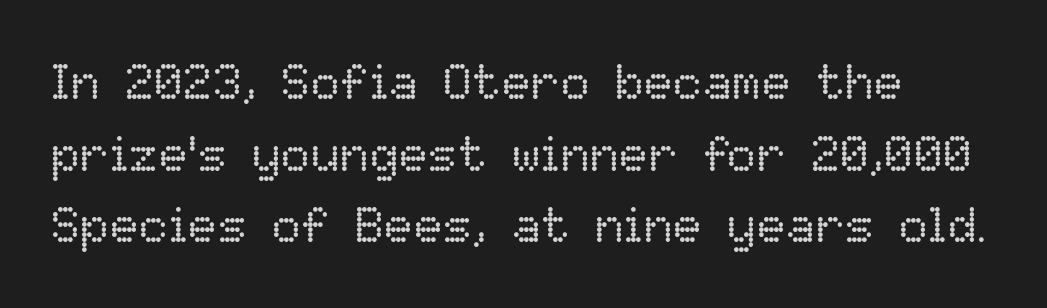
{"italic": "no", "bold": "no", "weight": "regular", "width": "normal", "stroke_contrast": "low", "x_height": "medium", "monospaced": "no", "underline": "no", "line_spacing": "normal", "line_spacing_ratio": 1.46, "letter_spacing": "normal", "letter_spacing_em": 0.0, "glyph_px": 49}
